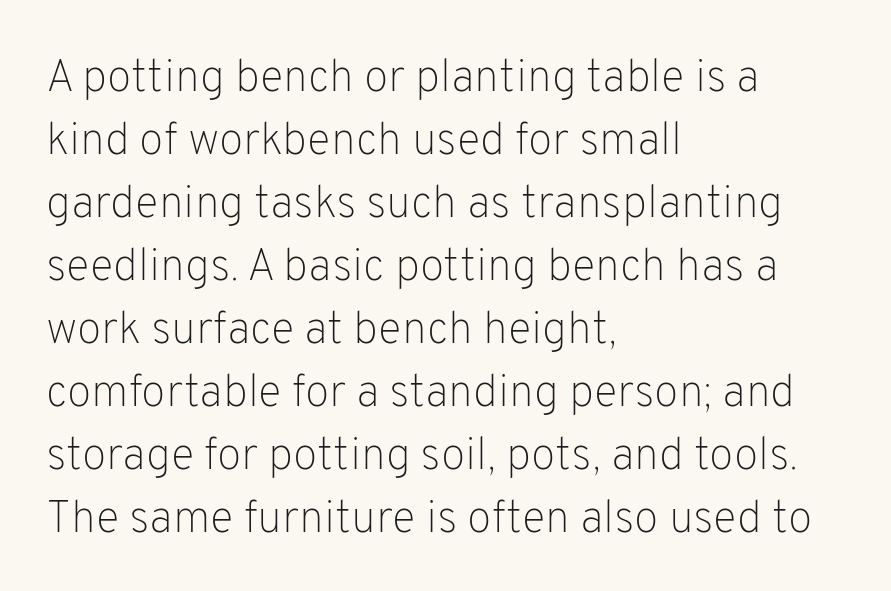
You could not count columns in this text — the font is proportionally spaced. What's the leading like? Ordinary, nothing unusual. Spacing between characters is what you'd get straight out of the box. Is the type heavy? It reads as light-to-regular instead. A student would call this left alignment; a typographer would say flush left, rag right. Designer's note — italics off, roman on.
